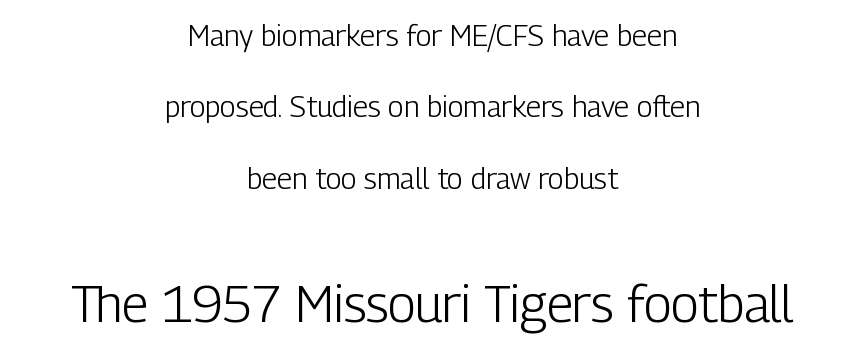
The image shows 51 px light, condensed sans-serif type, upright; set centered, loose line spacing (2.46x), normal letter spacing, not underlined; the second (bottom) block is 1.76x larger; low stroke contrast and a medium x-height.
